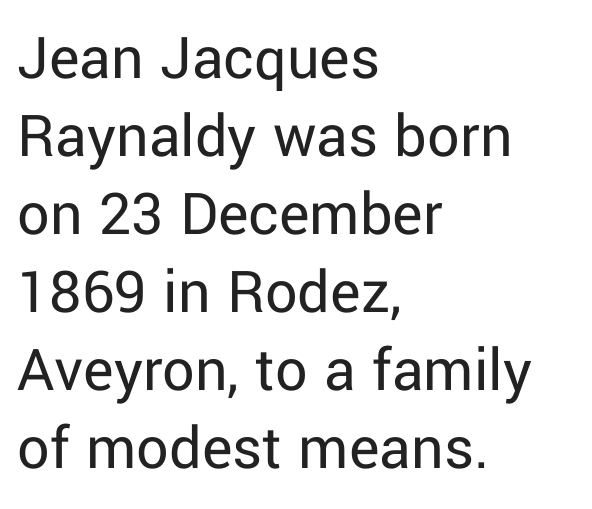
The image shows 64 px regular-weight sans-serif type, upright; set left-aligned, line spacing 1.22x, normal letter spacing, not underlined; low stroke contrast and a medium x-height.
